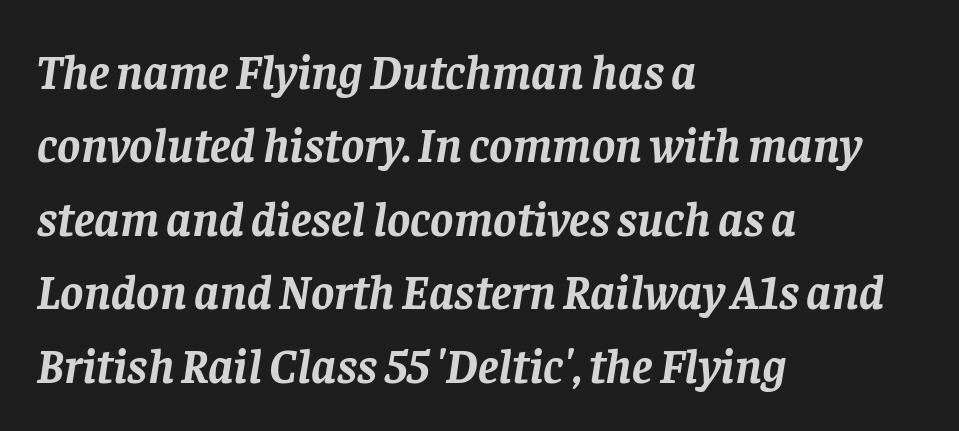
Q: Is the text bold? A: Yes.
Q: Is the text italic (slanted)? A: Yes, it leans right by about 8 degrees.
Q: Is the typeface a serif or a sans-serif typeface? A: Serif.
Q: Is the text underlined? A: No.
Q: How is the paragraph aligned? A: Left-aligned.
Q: Is the spacing between letters normal or unusually wide? A: Normal.
Q: Is the spacing between lines tight, normal or loose? A: Normal.
Q: Width (condensed, normal, or wide)? A: Normal.
Q: Stroke contrast? A: Low.
Q: x-height? A: Large.
Q: Monospaced? A: No.
